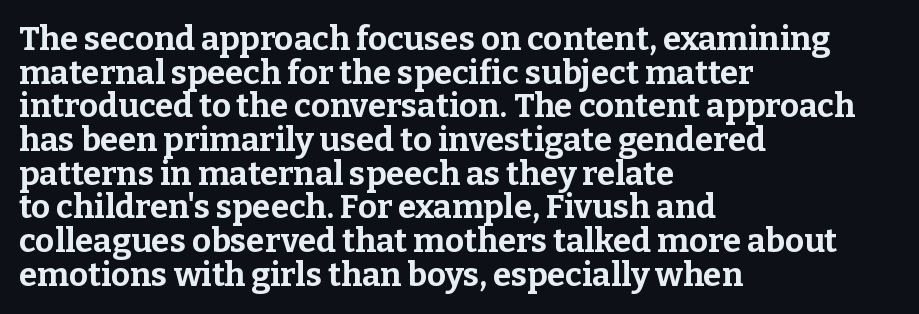
{"serif": "yes", "italic": "no", "bold": "yes", "weight": "bold", "width": "normal", "stroke_contrast": "low", "x_height": "medium", "monospaced": "no", "underline": "no", "align": "left", "line_spacing": "tight", "line_spacing_ratio": 1.02, "letter_spacing": "normal", "letter_spacing_em": 0.0, "glyph_px": 33}
